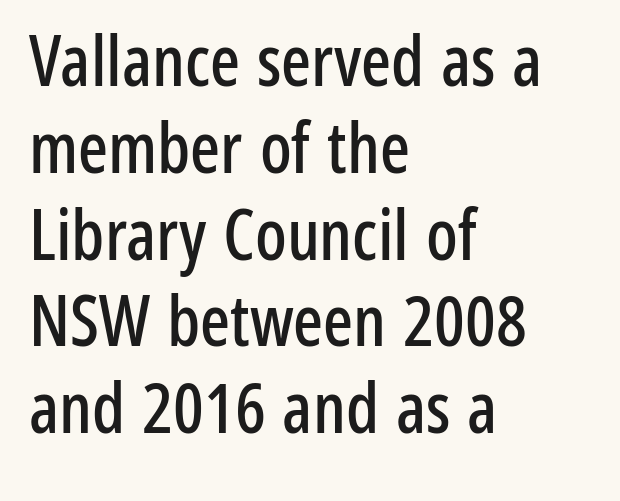
{"serif": "no", "italic": "no", "width": "condensed", "stroke_contrast": "low", "x_height": "medium", "monospaced": "no", "underline": "no", "align": "left", "line_spacing_ratio": 1.24, "letter_spacing": "normal", "letter_spacing_em": 0.0, "glyph_px": 70}
